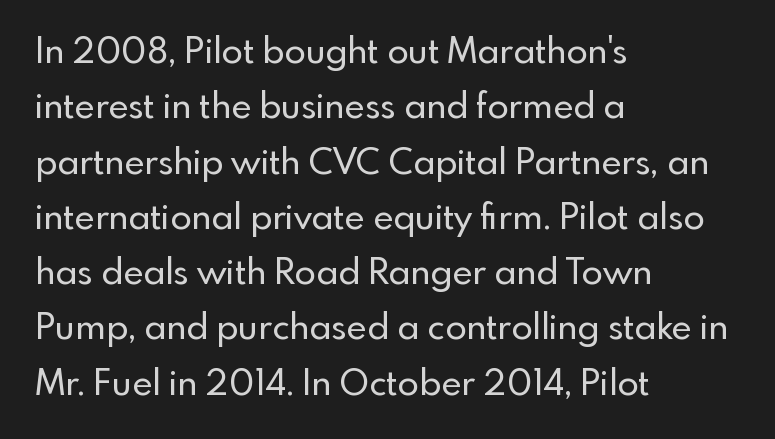
Q: Is the text italic (slanted)? A: No, it is upright.
Q: Is the typeface a serif or a sans-serif typeface? A: Sans-serif.
Q: Is the text underlined? A: No.
Q: How is the paragraph aligned? A: Left-aligned.
Q: Is the spacing between letters normal or unusually wide? A: Normal.
Q: Is the spacing between lines tight, normal or loose? A: Normal.
Q: Width (condensed, normal, or wide)? A: Normal.
Q: x-height? A: Small.
Q: Monospaced? A: No.
